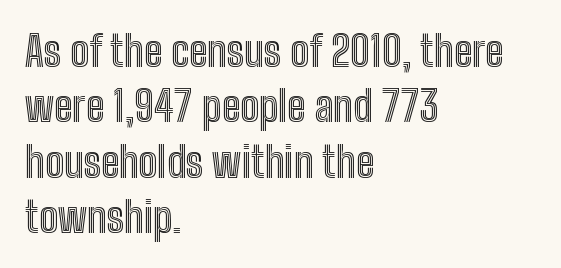
Notice how descenders clear the ascenders below comfortably — that's standard leading. Nothing unusual about the tracking: characters are spaced as the font intends. Which margin do the lines hug? The left one — the right edge is uneven. Proportional: the letters do not fall into vertical columns. A roman cut, with each character standing at attention.
